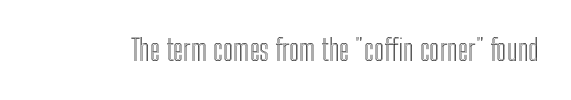
Looks like regular typesetting: each glyph gets only the width it needs. Is there any slant? The stems are plumb. Glance below the letters and you will spot only blank space. Tracking value appears to be zero — textbook default spacing.
